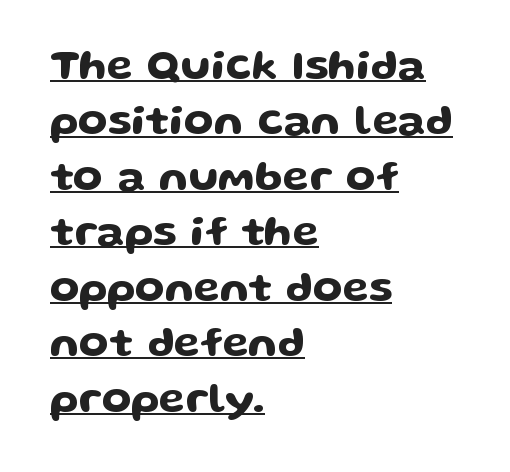
The image shows 43 px wide sans-serif type, upright; set left-aligned, normal line spacing (1.29x), normal letter spacing, underlined; low stroke contrast and a medium x-height.
